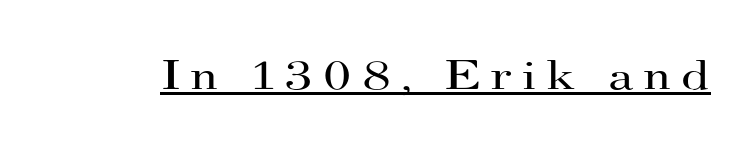
The face used here is rendered with a markedly widened letterfit. Is there an underline? Yes — a line sits under the letters. Typographically, this falls in the serif category. The font's upright variant was chosen for this text. Is this a fixed-width face? No — the glyphs have proportional, varying widths. The passage shown is not bold in any degree.
